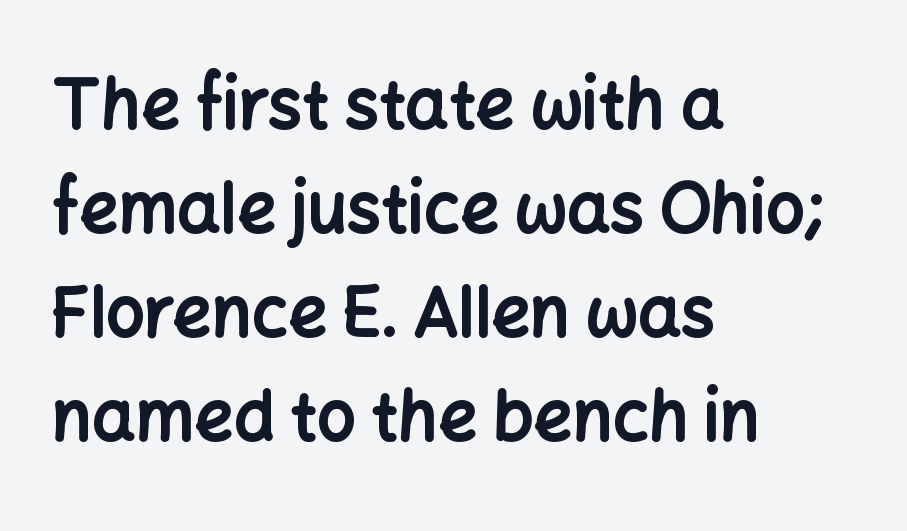
The image shows 68 px bold sans-serif type, upright; set left-aligned, normal line spacing (1.53x), normal letter spacing, not underlined; low stroke contrast and a medium x-height.
